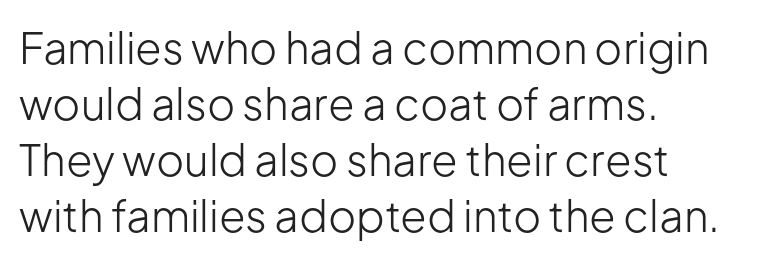
Typeset ragged right — the left edge is the straight one. Classification — sans serif. Weight: regular or lighter. No extra tracking has been applied to these lines.
